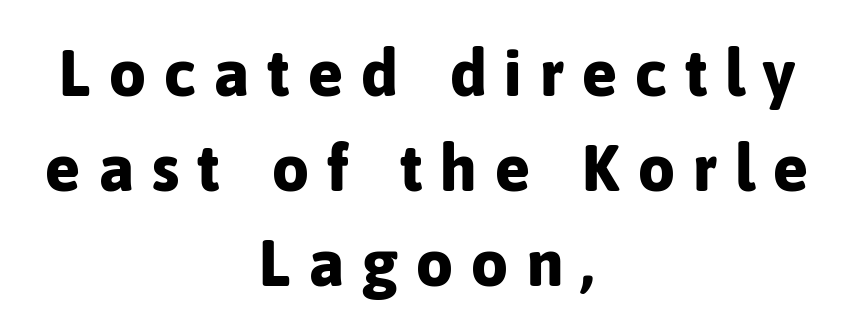
Q: Is the text bold? A: Yes.
Q: Is the text italic (slanted)? A: No, it is upright.
Q: Is the typeface a serif or a sans-serif typeface? A: Sans-serif.
Q: Is the text underlined? A: No.
Q: How is the paragraph aligned? A: Centered.
Q: Is the spacing between letters normal or unusually wide? A: Unusually wide.
Q: Is the spacing between lines tight, normal or loose? A: Normal.
Q: Width (condensed, normal, or wide)? A: Normal.
Q: Stroke contrast? A: Low.
Q: x-height? A: Medium.
Q: Monospaced? A: No.
